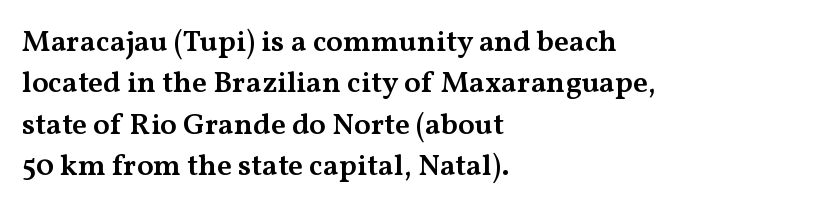
Summary of weight: moderately heavy, a semibold. If you drew a ruler down the left edge, every line would touch it. To sum up the face: it has serifs. Summary of vertical rhythm: regular, with standard interline spacing.
